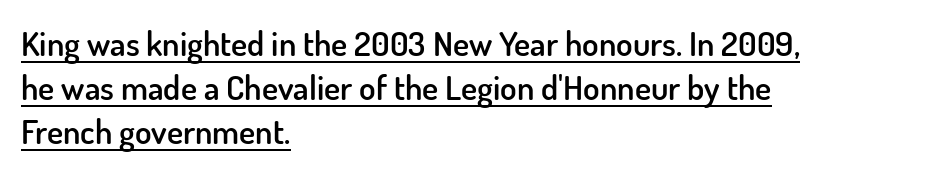
{"serif": "no", "italic": "no", "bold": "semi", "weight": "semibold", "width": "normal", "stroke_contrast": "low", "x_height": "small", "monospaced": "no", "underline": "yes", "align": "left", "line_spacing": "normal", "line_spacing_ratio": 1.3, "letter_spacing": "normal", "letter_spacing_em": 0.0, "glyph_px": 34}
